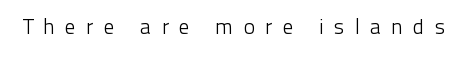
The image shows 21 px text type, upright; set unusually wide letter spacing (+0.49 em), not underlined.
